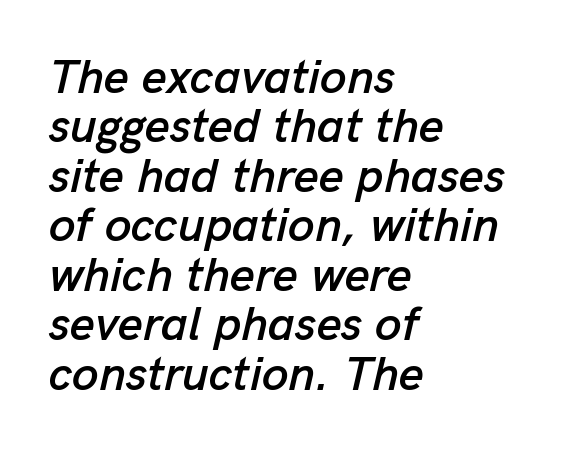
Q: Is the text italic (slanted)? A: Yes, it leans right by about 13 degrees.
Q: Is the text underlined? A: No.
Q: How is the paragraph aligned? A: Left-aligned.
Q: Is the spacing between letters normal or unusually wide? A: Normal.
Q: Is the spacing between lines tight, normal or loose? A: Tight.
Q: Width (condensed, normal, or wide)? A: Normal.
Q: Stroke contrast? A: Low.
Q: x-height? A: Medium.
Q: Monospaced? A: No.
